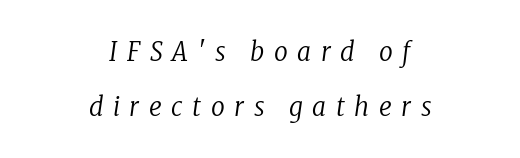
The image shows 27 px text type, italic (leaning right); set centered, loose line spacing (2.03x), unusually wide letter spacing (+0.36 em), not underlined.
